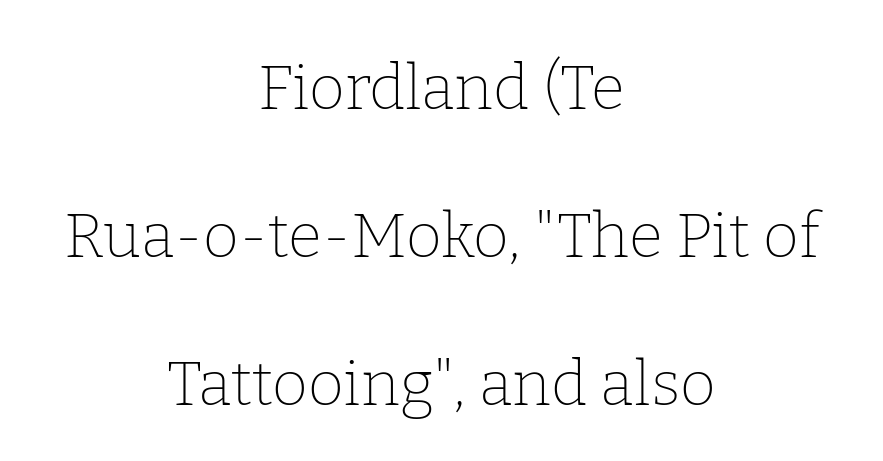
Q: Is the text bold? A: No.
Q: Is the text italic (slanted)? A: No, it is upright.
Q: Is the typeface a serif or a sans-serif typeface? A: Serif.
Q: Is the text underlined? A: No.
Q: How is the paragraph aligned? A: Centered.
Q: Is the spacing between letters normal or unusually wide? A: Normal.
Q: Is the spacing between lines tight, normal or loose? A: Loose.
Q: Width (condensed, normal, or wide)? A: Normal.
Q: Stroke contrast? A: Low.
Q: x-height? A: Medium.
Q: Monospaced? A: No.
